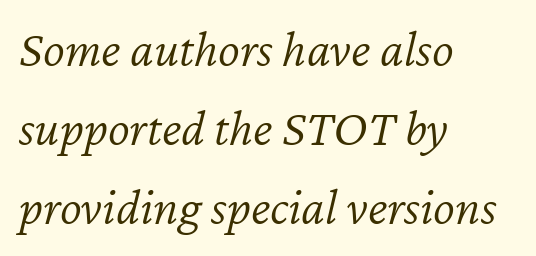
The text block is weighted toward the left margin, trailing off unevenly rightward. Nobody touched the tracking dial on this one. Decoration check: the copy has no underline. How would I describe the line gaps? Plain and ordinary. Yep, that's italic — everything's leaning.
